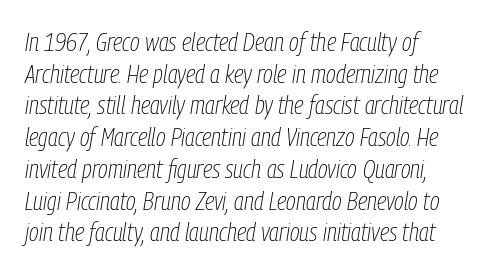
Q: Is the text bold? A: No.
Q: Is the text italic (slanted)? A: Yes, it leans right by about 9 degrees.
Q: Is the text underlined? A: No.
Q: How is the paragraph aligned? A: Left-aligned.
Q: Is the spacing between letters normal or unusually wide? A: Normal.
